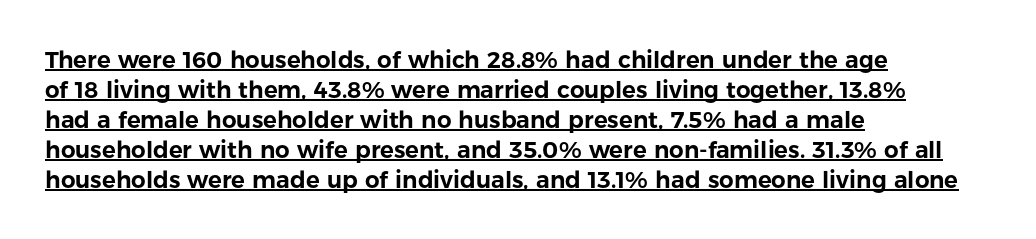
The image shows 23 px text type, upright; set left-aligned, normal line spacing (1.3x), normal letter spacing, underlined.
